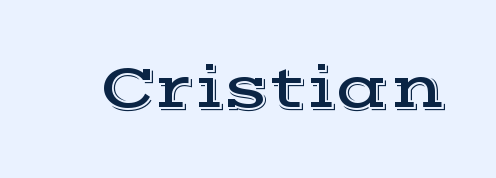
Plain, unruled lines of type. A typesetter would label this face a serif. Here the designer chose a conventional face with non-uniform glyph widths. Observe the ordinary spacing: letters are neighbours, not strangers. The type sits square on the baseline with zero lean.
